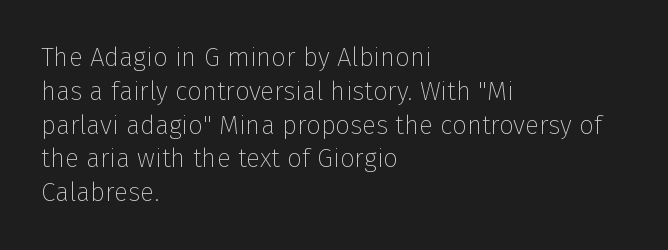
Q: Is the text bold? A: No.
Q: Is the text italic (slanted)? A: No, it is upright.
Q: Is the text underlined? A: No.
Q: How is the paragraph aligned? A: Left-aligned.
Q: Is the spacing between letters normal or unusually wide? A: Normal.
Q: Is the spacing between lines tight, normal or loose? A: Normal.
